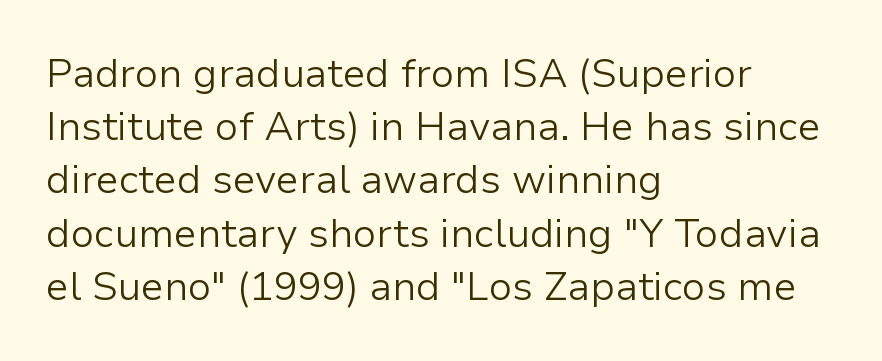
Q: Is the text bold? A: No.
Q: Is the text italic (slanted)? A: No, it is upright.
Q: Is the typeface a serif or a sans-serif typeface? A: Sans-serif.
Q: Is the text underlined? A: No.
Q: How is the paragraph aligned? A: Left-aligned.
Q: Is the spacing between letters normal or unusually wide? A: Normal.
Q: Is the spacing between lines tight, normal or loose? A: Normal.
Q: Width (condensed, normal, or wide)? A: Normal.
Q: Stroke contrast? A: Low.
Q: x-height? A: Medium.
Q: Monospaced? A: No.
